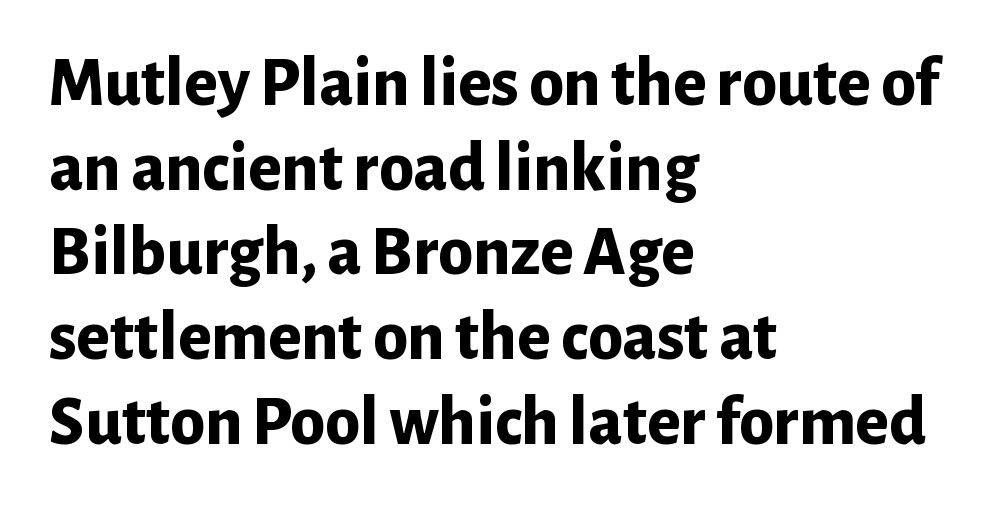
{"serif": "no", "italic": "no", "bold": "yes", "weight": "bold", "width": "normal", "stroke_contrast": "low", "x_height": "medium", "monospaced": "no", "underline": "no", "align": "left", "line_spacing_ratio": 1.21, "letter_spacing": "normal", "letter_spacing_em": 0.0, "glyph_px": 70}
